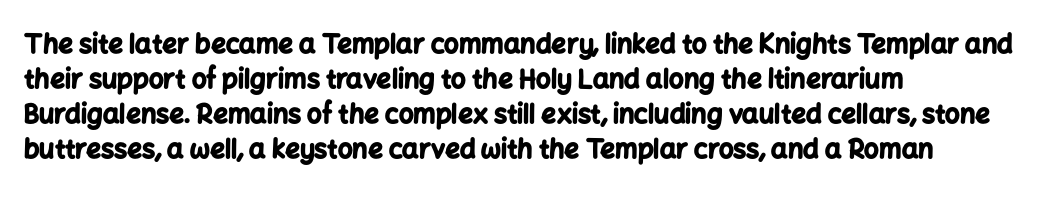
The image shows 26 px bold type, upright; set left-aligned, normal line spacing (1.34x), normal letter spacing, not underlined.
